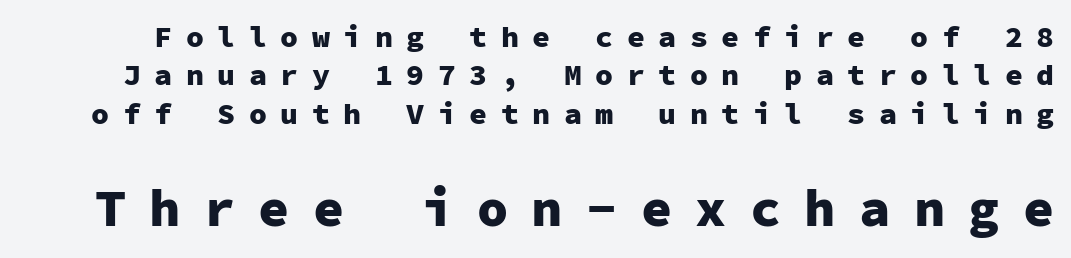
{"serif": "no", "italic": "no", "bold": "yes", "weight": "heavy", "width": "normal", "stroke_contrast": "low", "x_height": "medium", "monospaced": "yes", "underline": "no", "line_spacing": "normal", "line_spacing_ratio": 1.28, "letter_spacing": "wide", "letter_spacing_em": 0.45, "larger_block": "second", "size_ratio": 1.73, "glyph_px": 52}
